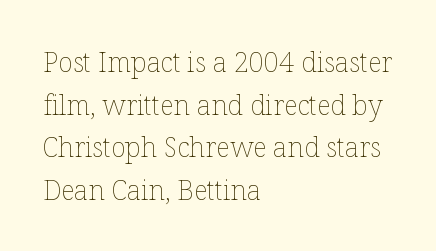
The image shows 27 px text type, upright; set left-aligned, normal line spacing (1.58x), normal letter spacing, not underlined.
